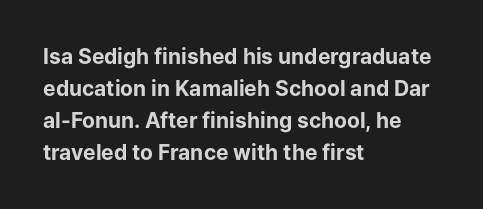
The type sits square on the baseline with zero lean. Summary of weight: heavy, a full bold. Interline gaps are of average width in this sample. The type is set solid horizontally, with unmodified tracking. Underline: absent.
